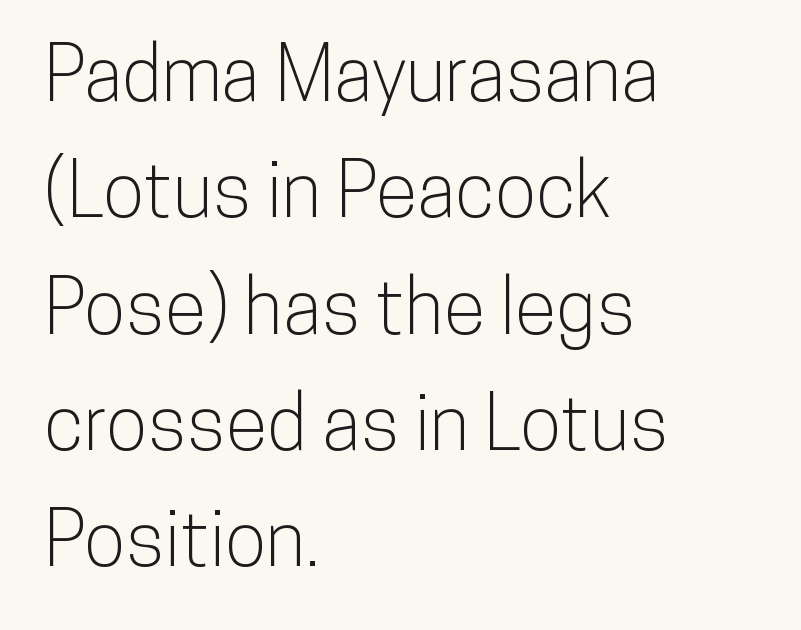
Q: Is the text italic (slanted)? A: No, it is upright.
Q: Is the typeface a serif or a sans-serif typeface? A: Sans-serif.
Q: Is the text underlined? A: No.
Q: How is the paragraph aligned? A: Left-aligned.
Q: Is the spacing between letters normal or unusually wide? A: Normal.
Q: Is the spacing between lines tight, normal or loose? A: Normal.
Q: Width (condensed, normal, or wide)? A: Condensed.
Q: Stroke contrast? A: Low.
Q: x-height? A: Medium.
Q: Monospaced? A: No.
